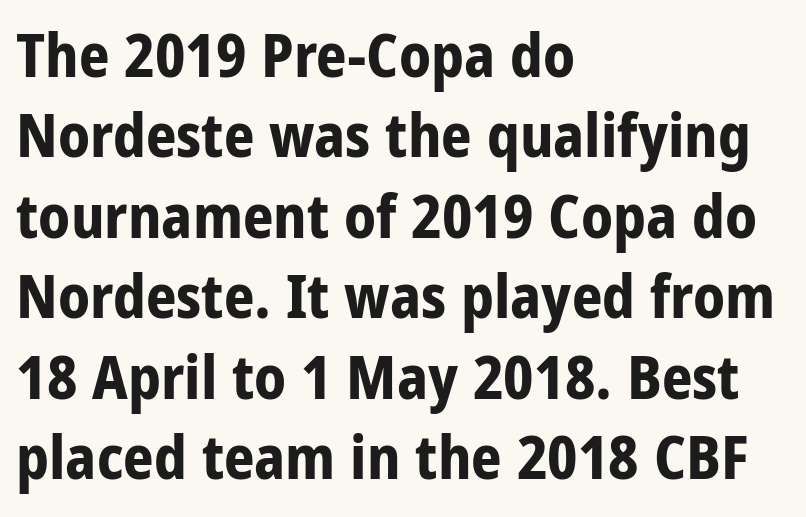
Q: Is the text bold? A: Yes.
Q: Is the text italic (slanted)? A: No, it is upright.
Q: Is the typeface a serif or a sans-serif typeface? A: Sans-serif.
Q: Is the text underlined? A: No.
Q: How is the paragraph aligned? A: Left-aligned.
Q: Is the spacing between letters normal or unusually wide? A: Normal.
Q: Is the spacing between lines tight, normal or loose? A: Normal.
Q: Width (condensed, normal, or wide)? A: Condensed.
Q: Stroke contrast? A: Low.
Q: x-height? A: Large.
Q: Monospaced? A: No.
